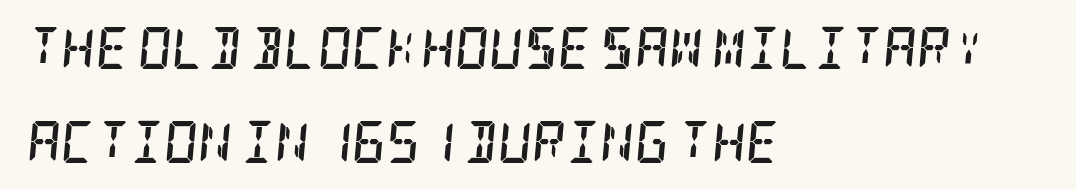
{"serif": "yes", "italic": "yes", "lean": "right", "slant_degrees": 5, "bold": "yes", "weight": "semibold", "width": "condensed", "stroke_contrast": "low", "x_height": "large", "underline": "no", "align": "left", "line_spacing": "loose", "line_spacing_ratio": 2.23, "letter_spacing": "normal", "letter_spacing_em": 0.0, "glyph_px": 42}
